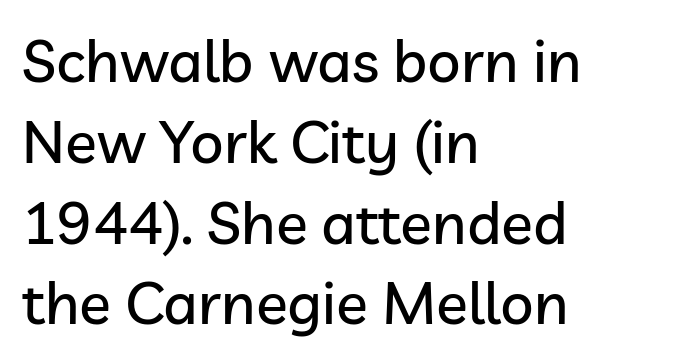
Summary of vertical rhythm: regular, with standard interline spacing. The designer went with a sans here, leaving each stem footless. These lines are set flush left with a ragged right edge. Does extra space separate the letters? No, they use regular spacing. Is there any slant? The stems are plumb. Descenders hang freely into open space.
